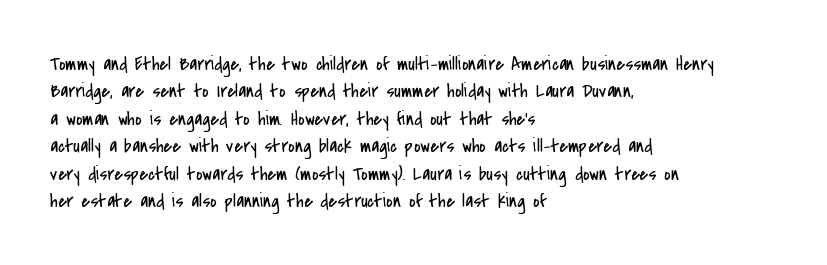
{"italic": "no", "bold": "no", "underline": "no", "align": "left", "line_spacing": "normal", "line_spacing_ratio": 1.37, "letter_spacing": "normal", "letter_spacing_em": 0.0, "glyph_px": 20}
